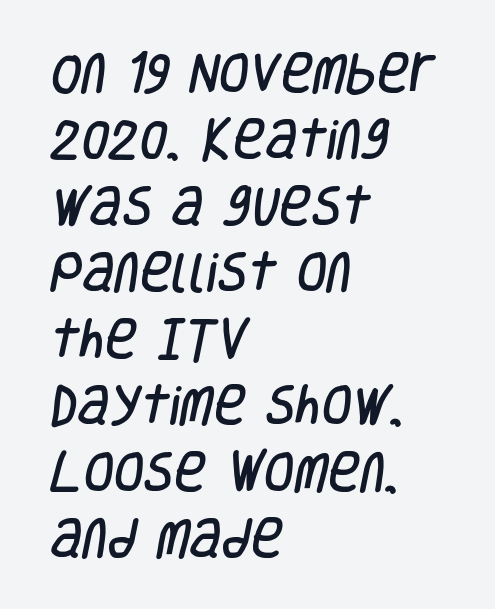
This is sans-serif lettering, the kind often seen on screens and signage. Decoration check: the copy has no underline. Vertical spacing — default. Caption: multi-line text, flush left, ragged right.
